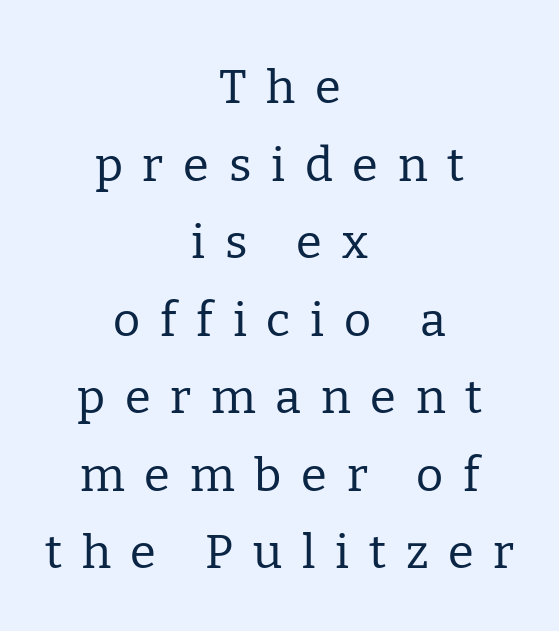
The image shows 47 px regular-weight serif type, upright; set centered, normal line spacing (1.65x), unusually wide letter spacing (+0.42 em), not underlined; low stroke contrast and a medium x-height.
